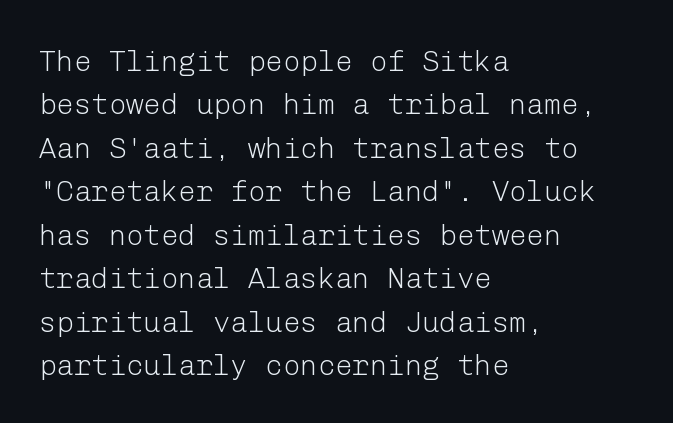
The image shows 29 px light sans-serif type, upright; set left-aligned, normal line spacing (1.5x), normal letter spacing, not underlined; low stroke contrast and a medium x-height.
